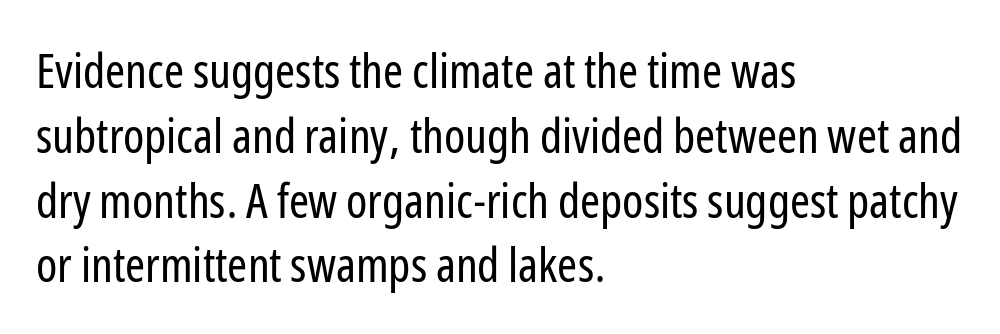
Q: Is the text bold? A: No.
Q: Is the text italic (slanted)? A: No, it is upright.
Q: Is the typeface a serif or a sans-serif typeface? A: Sans-serif.
Q: Is the text underlined? A: No.
Q: How is the paragraph aligned? A: Left-aligned.
Q: Is the spacing between letters normal or unusually wide? A: Normal.
Q: Is the spacing between lines tight, normal or loose? A: Normal.
Q: Width (condensed, normal, or wide)? A: Condensed.
Q: Stroke contrast? A: Low.
Q: x-height? A: Medium.
Q: Monospaced? A: No.
